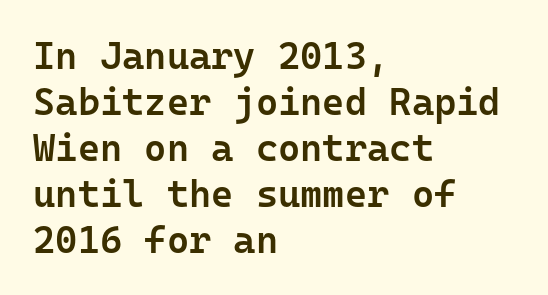
Q: Is the text bold? A: Semi-bold.
Q: Is the text italic (slanted)? A: No, it is upright.
Q: Is the typeface a serif or a sans-serif typeface? A: Sans-serif.
Q: Is the text underlined? A: No.
Q: How is the paragraph aligned? A: Left-aligned.
Q: Is the spacing between letters normal or unusually wide? A: Normal.
Q: Width (condensed, normal, or wide)? A: Normal.
Q: Stroke contrast? A: Low.
Q: x-height? A: Medium.
Q: Monospaced? A: Yes.
